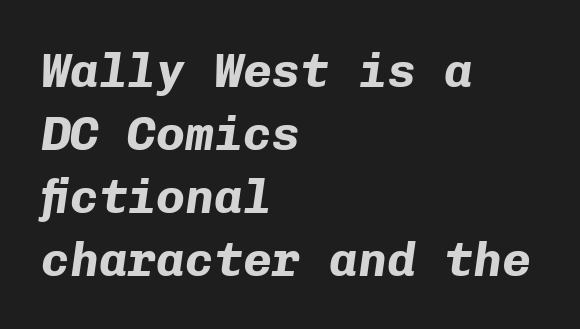
One glance says typical: line gaps are just what's usual. Students, this is bold: see how much ink each stroke carries. The text block is weighted toward the left margin, trailing off unevenly rightward. Rendered with sloped, italic letterforms.
